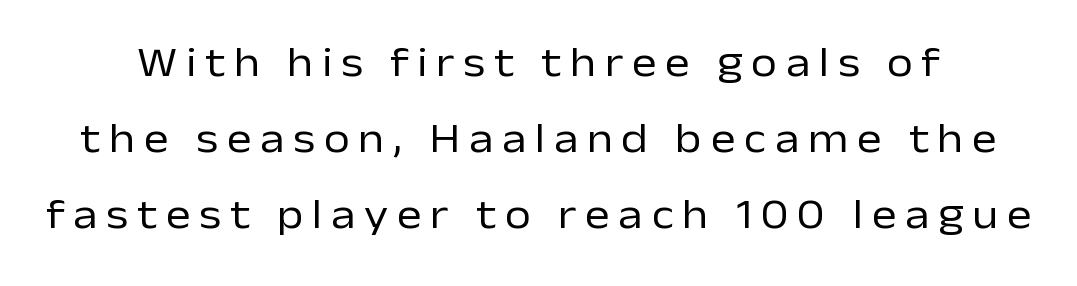
Here the glyphs are tracked loosely, breaking word shapes into spaced letters. Designer's note — italics off, roman on. The typeface has the unassuming heft of standard copy or less. The strip under each line holds only bare page. Character widths vary here, with narrow letters taking less room than wide ones. The rendering shows plain stroke endings on the letterforms — a sans-serif design.
